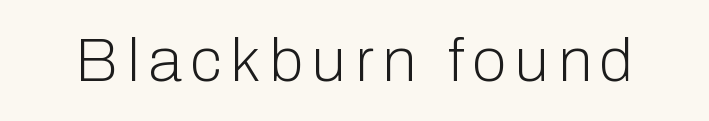
{"serif": "no", "italic": "no", "bold": "no", "weight": "light", "width": "normal", "stroke_contrast": "low", "x_height": "medium", "monospaced": "no", "underline": "no", "glyph_px": 62}
